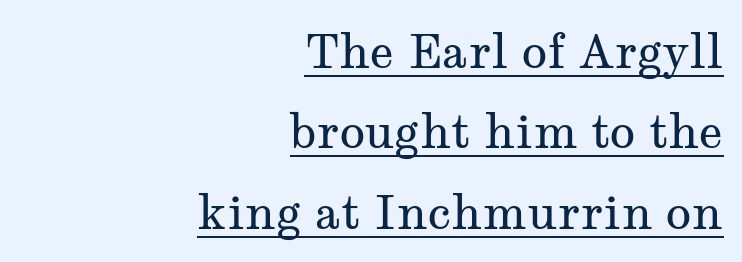
Q: Is the text bold? A: No.
Q: Is the text italic (slanted)? A: No, it is upright.
Q: Is the typeface a serif or a sans-serif typeface? A: Serif.
Q: Is the text underlined? A: Yes.
Q: How is the paragraph aligned? A: Right-aligned.
Q: Is the spacing between letters normal or unusually wide? A: Normal.
Q: Width (condensed, normal, or wide)? A: Wide.
Q: Stroke contrast? A: Medium.
Q: x-height? A: Medium.
Q: Monospaced? A: No.
